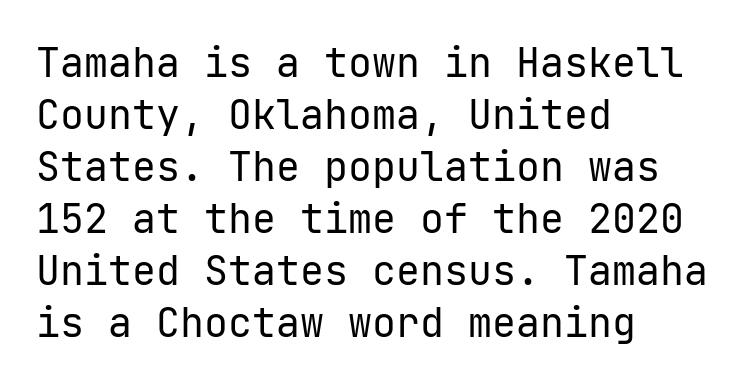
{"serif": "no", "italic": "no", "bold": "no", "weight": "regular", "width": "normal", "stroke_contrast": "low", "x_height": "medium", "underline": "no", "align": "left", "line_spacing": "normal", "line_spacing_ratio": 1.3, "letter_spacing": "normal", "letter_spacing_em": 0.0, "glyph_px": 40}
